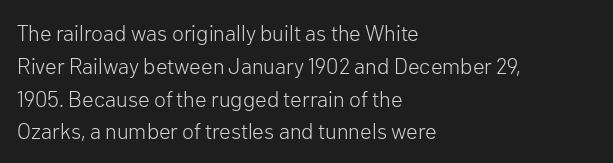
{"italic": "no", "bold": "no", "underline": "no", "align": "left", "line_spacing": "normal", "line_spacing_ratio": 1.49, "letter_spacing": "normal", "letter_spacing_em": 0.0, "glyph_px": 22}
